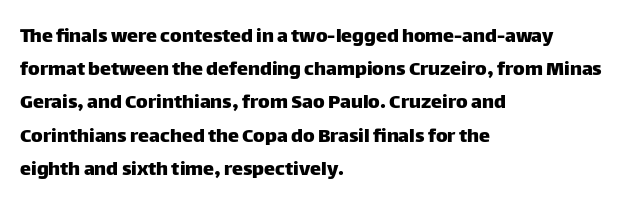
Q: Is the text italic (slanted)? A: No, it is upright.
Q: Is the text underlined? A: No.
Q: How is the paragraph aligned? A: Left-aligned.
Q: Is the spacing between letters normal or unusually wide? A: Normal.
Q: Is the spacing between lines tight, normal or loose? A: Normal.
